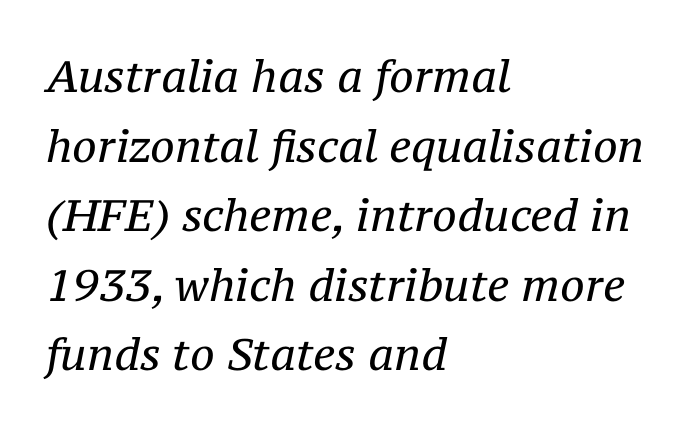
Q: Is the text bold? A: No.
Q: Is the text italic (slanted)? A: Yes, it leans right by about 12 degrees.
Q: Is the typeface a serif or a sans-serif typeface? A: Serif.
Q: Is the text underlined? A: No.
Q: How is the paragraph aligned? A: Left-aligned.
Q: Is the spacing between letters normal or unusually wide? A: Normal.
Q: Is the spacing between lines tight, normal or loose? A: Normal.
Q: Width (condensed, normal, or wide)? A: Normal.
Q: Stroke contrast? A: Medium.
Q: x-height? A: Medium.
Q: Monospaced? A: No.
